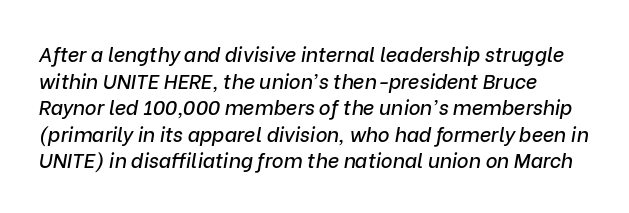
The image shows 20 px text type, italic (leaning right); set normal line spacing (1.33x), normal letter spacing, not underlined.
